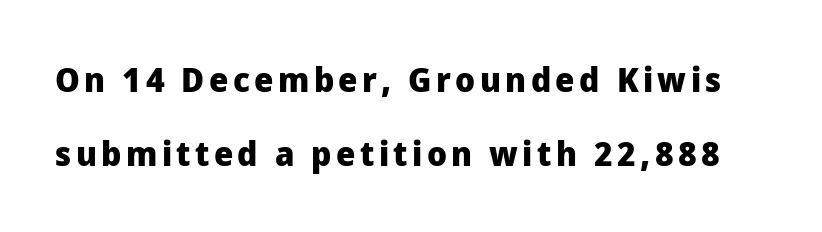
Q: Is the text bold? A: Yes.
Q: Is the text italic (slanted)? A: No, it is upright.
Q: Is the typeface a serif or a sans-serif typeface? A: Sans-serif.
Q: Is the text underlined? A: No.
Q: Is the spacing between lines tight, normal or loose? A: Loose.
Q: Width (condensed, normal, or wide)? A: Normal.
Q: Stroke contrast? A: Low.
Q: x-height? A: Medium.
Q: Monospaced? A: No.
